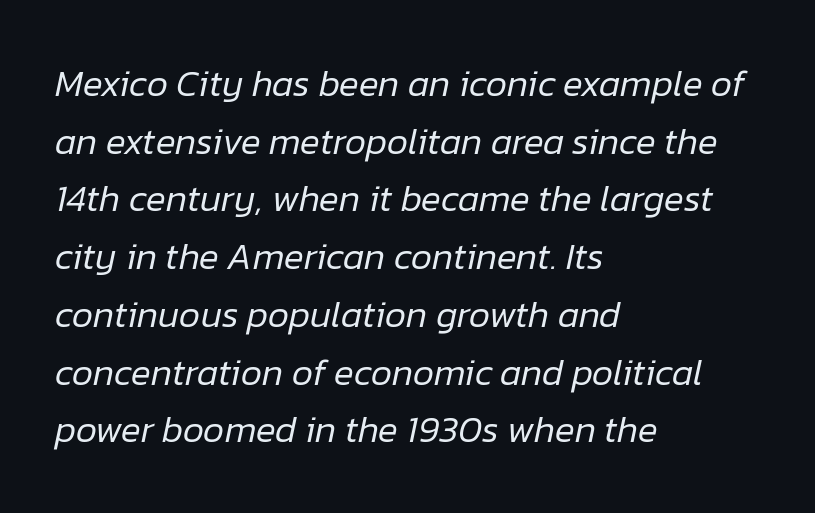
The image shows 37 px regular-weight type, italic (leaning right); set left-aligned, normal line spacing (1.56x), normal letter spacing, not underlined; low stroke contrast and a medium x-height.
